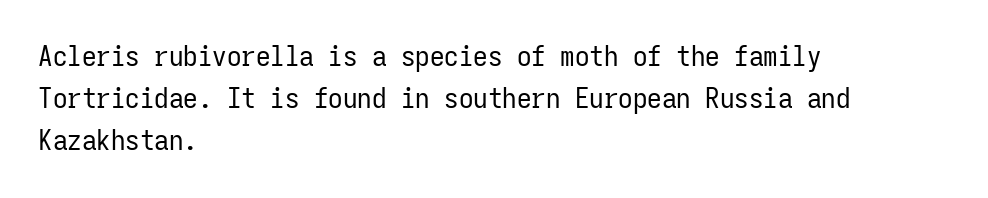
Q: Is the text bold? A: No.
Q: Is the text italic (slanted)? A: No, it is upright.
Q: Is the typeface a serif or a sans-serif typeface? A: Sans-serif.
Q: Is the text underlined? A: No.
Q: How is the paragraph aligned? A: Left-aligned.
Q: Is the spacing between letters normal or unusually wide? A: Normal.
Q: Is the spacing between lines tight, normal or loose? A: Normal.
Q: Width (condensed, normal, or wide)? A: Condensed.
Q: Stroke contrast? A: Low.
Q: x-height? A: Medium.
Q: Monospaced? A: Yes.
